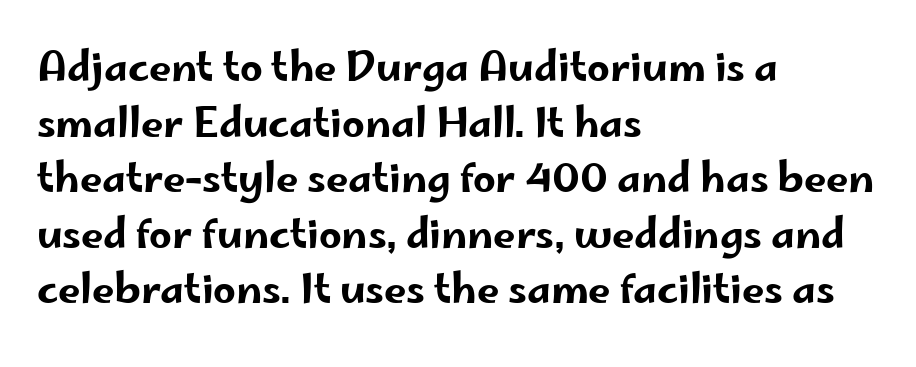
Q: Is the text italic (slanted)? A: No, it is upright.
Q: Is the typeface a serif or a sans-serif typeface? A: Sans-serif.
Q: Is the text underlined? A: No.
Q: How is the paragraph aligned? A: Left-aligned.
Q: Is the spacing between letters normal or unusually wide? A: Normal.
Q: Is the spacing between lines tight, normal or loose? A: Normal.
Q: Width (condensed, normal, or wide)? A: Wide.
Q: Stroke contrast? A: Low.
Q: x-height? A: Small.
Q: Monospaced? A: No.
